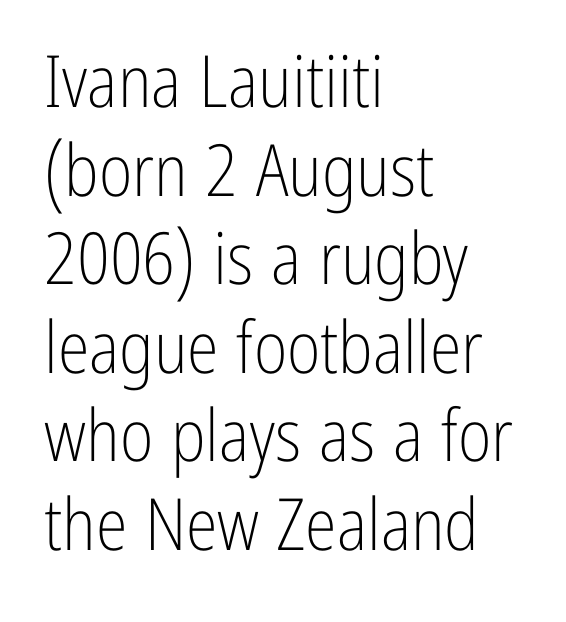
{"serif": "no", "italic": "no", "bold": "no", "weight": "light", "width": "condensed", "stroke_contrast": "low", "x_height": "medium", "monospaced": "no", "underline": "no", "align": "left", "line_spacing_ratio": 1.23, "letter_spacing": "normal", "letter_spacing_em": 0.0, "glyph_px": 72}
